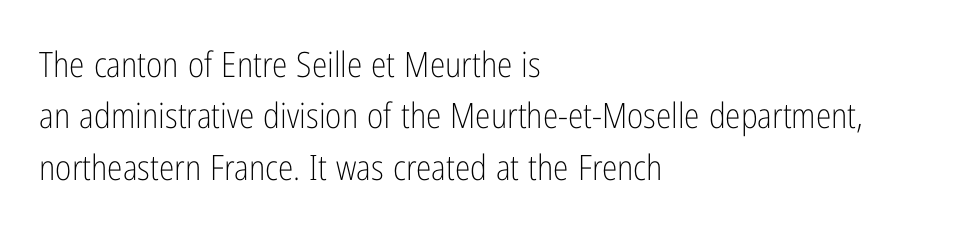
In terms of letterform style, serifs are entirely absent. A typesetter would mark this as roman, not italic. The rendering uses natural spacing where letterforms have individual widths. The area under the type is left untouched. Stems here are at most as thick as an everyday book face. Left-aligned paragraph, ragged on the right.
